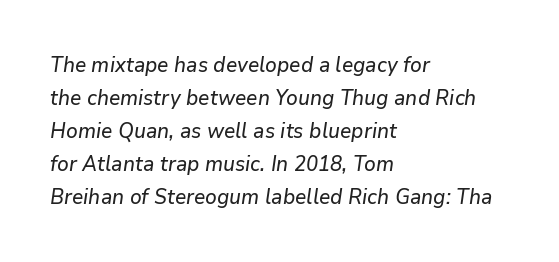
{"italic": "yes", "lean": "right", "slant_degrees": 9, "underline": "no", "align": "left", "line_spacing": "normal", "line_spacing_ratio": 1.57, "letter_spacing": "normal", "letter_spacing_em": 0.0, "glyph_px": 21}
